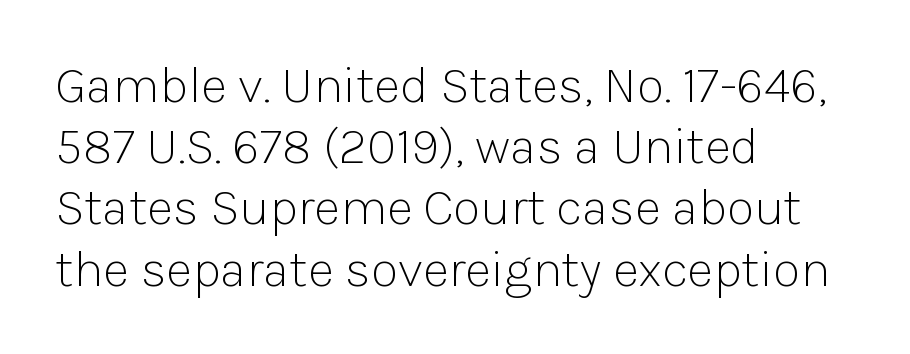
Q: Is the text bold? A: No.
Q: Is the text italic (slanted)? A: No, it is upright.
Q: Is the typeface a serif or a sans-serif typeface? A: Sans-serif.
Q: Is the text underlined? A: No.
Q: How is the paragraph aligned? A: Left-aligned.
Q: Is the spacing between letters normal or unusually wide? A: Normal.
Q: Width (condensed, normal, or wide)? A: Normal.
Q: Stroke contrast? A: Low.
Q: x-height? A: Medium.
Q: Monospaced? A: No.
